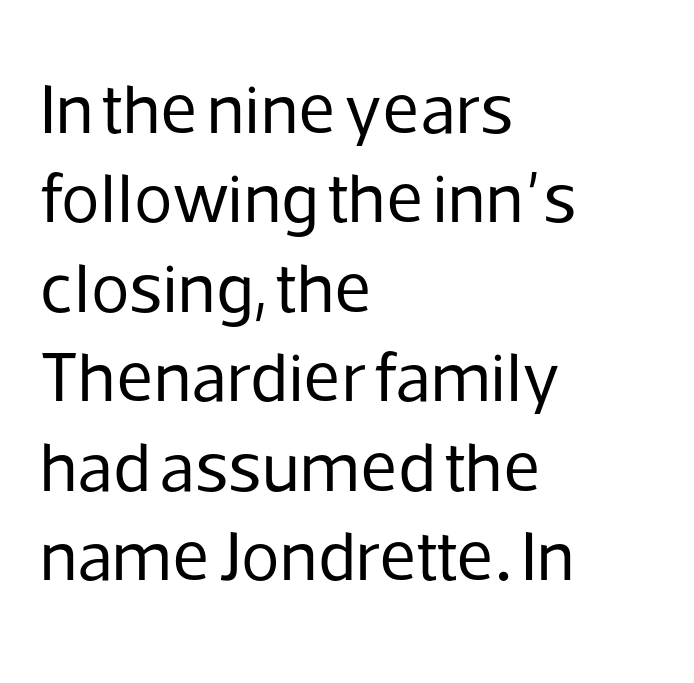
Q: Is the text bold? A: No.
Q: Is the text italic (slanted)? A: No, it is upright.
Q: Is the typeface a serif or a sans-serif typeface? A: Sans-serif.
Q: Is the text underlined? A: No.
Q: How is the paragraph aligned? A: Left-aligned.
Q: Is the spacing between letters normal or unusually wide? A: Normal.
Q: Is the spacing between lines tight, normal or loose? A: Normal.
Q: Width (condensed, normal, or wide)? A: Normal.
Q: Stroke contrast? A: Low.
Q: x-height? A: Medium.
Q: Monospaced? A: No.
